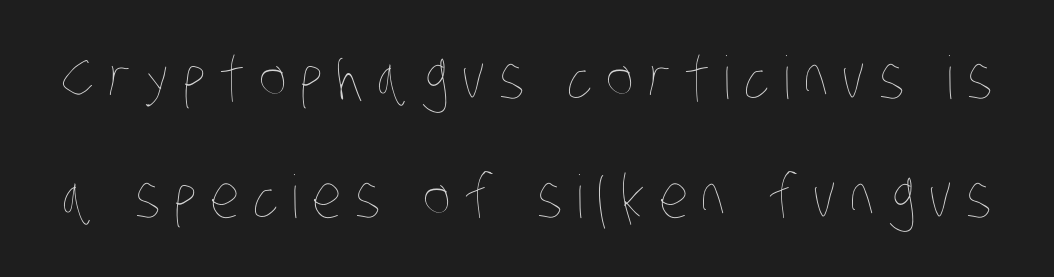
The image shows 59 px thin, condensed type; set loose line spacing (2.01x), unusually wide letter spacing (+0.23 em), not underlined; low stroke contrast and a large x-height.
